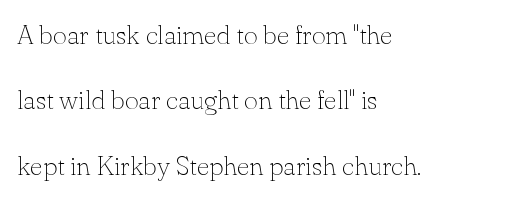
The image shows 27 px text type, upright; set left-aligned, loose line spacing (2.42x), normal letter spacing, not underlined.
